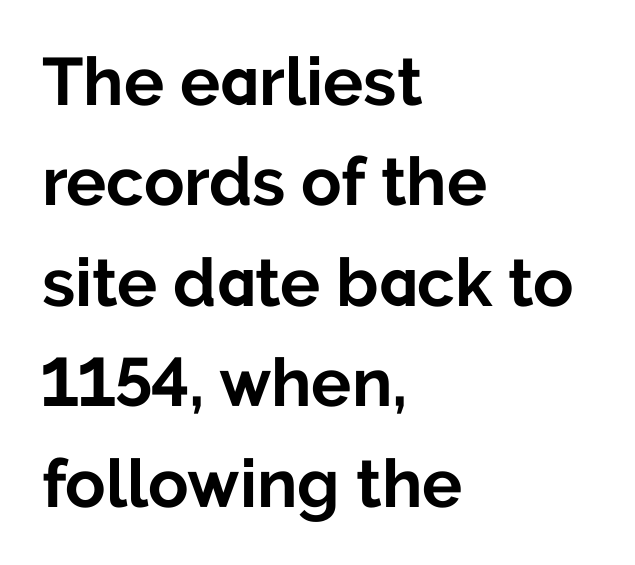
The image shows 67 px bold sans-serif type, upright; set left-aligned, normal line spacing (1.5x), normal letter spacing, not underlined; low stroke contrast and a medium x-height.
